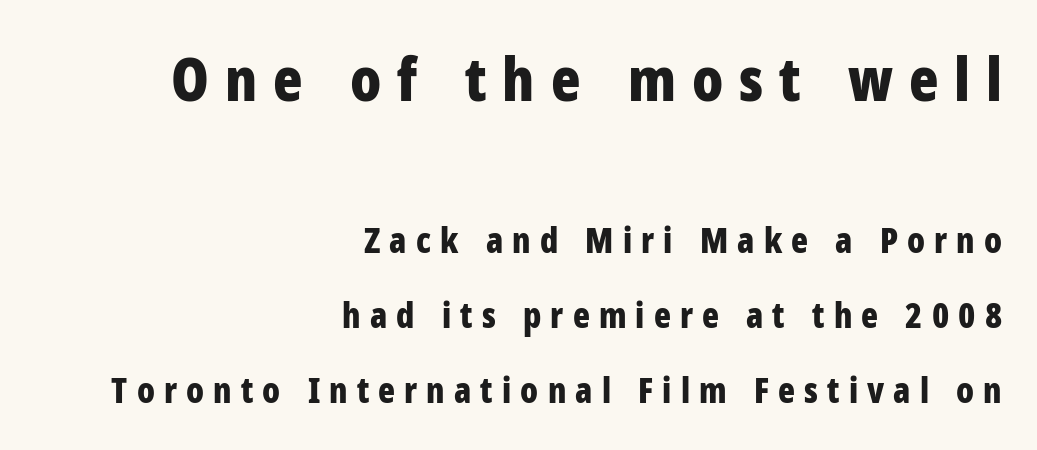
{"serif": "no", "italic": "no", "bold": "yes", "weight": "bold", "width": "condensed", "stroke_contrast": "low", "x_height": "medium", "monospaced": "no", "underline": "no", "align": "right", "line_spacing": "loose", "line_spacing_ratio": 2.15, "letter_spacing": "wide", "letter_spacing_em": 0.26, "larger_block": "first", "size_ratio": 1.74, "glyph_px": 61}
